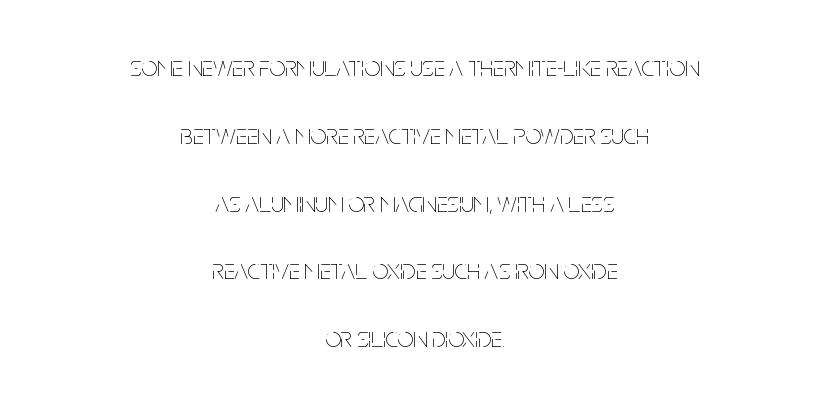
You could not count columns in this text — the font is proportionally spaced. The axis of the letterforms is exactly vertical. Each word holds together tightly as a unit, with standard inter-letter gaps. Anything drawn beneath the words? Only blank space. These glyphs show unthickened strokes, regular width or finer. Every row of glyphs is offset so its center matches the block's center.
